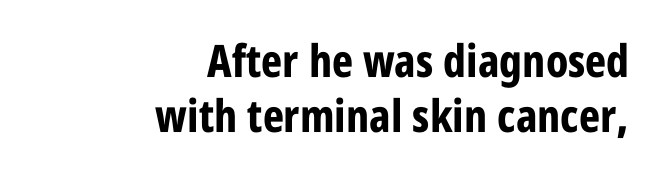
The image shows 45 px bold, condensed sans-serif type, upright; set right-aligned, line spacing 1.23x, normal letter spacing, not underlined; low stroke contrast and a large x-height.
